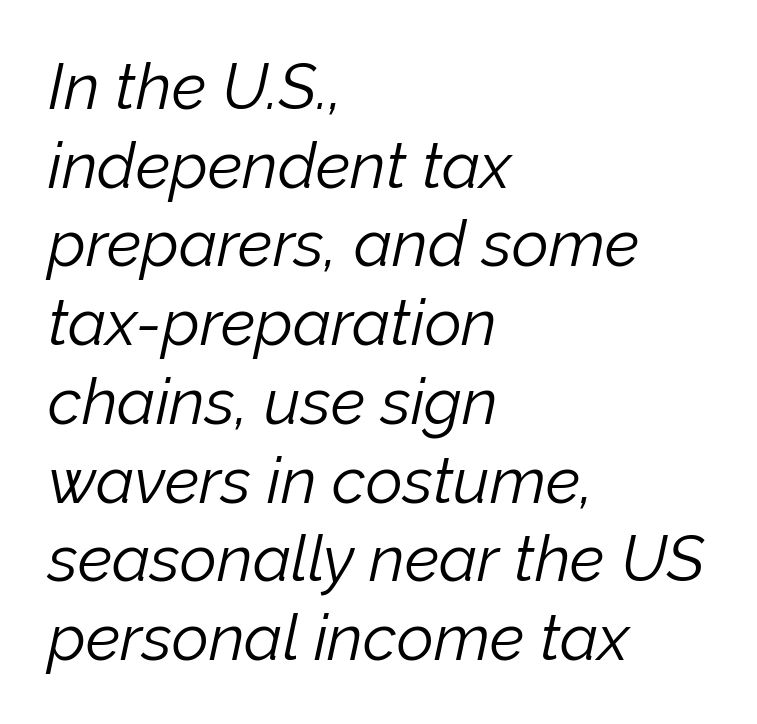
Q: Is the text bold? A: No.
Q: Is the text italic (slanted)? A: Yes, it leans right by about 12 degrees.
Q: Is the text underlined? A: No.
Q: How is the paragraph aligned? A: Left-aligned.
Q: Is the spacing between letters normal or unusually wide? A: Normal.
Q: Width (condensed, normal, or wide)? A: Normal.
Q: Stroke contrast? A: Low.
Q: x-height? A: Medium.
Q: Monospaced? A: No.
